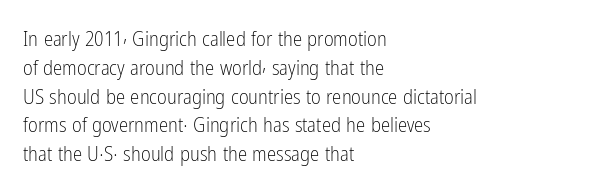
Each new line begins a customary step beneath the previous one. Stems here are at most as thick as an everyday book face. Words appear dense and cohesive because spacing is normal. Descenders hang freely into open space. The axis of the letterforms is exactly vertical.
